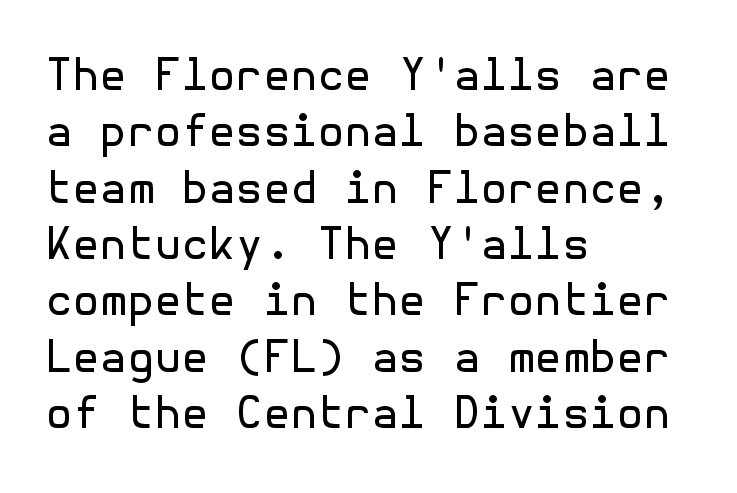
Q: Is the text bold? A: No.
Q: Is the text italic (slanted)? A: No, it is upright.
Q: Is the typeface a serif or a sans-serif typeface? A: Sans-serif.
Q: Is the text underlined? A: No.
Q: How is the paragraph aligned? A: Left-aligned.
Q: Is the spacing between letters normal or unusually wide? A: Normal.
Q: Is the spacing between lines tight, normal or loose? A: Normal.
Q: Width (condensed, normal, or wide)? A: Normal.
Q: x-height? A: Medium.
